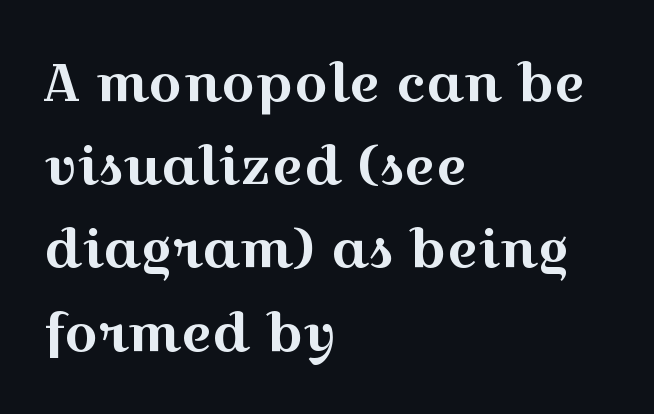
Typographically, this falls in the serif category. The ragged edge is on the right, which tells us the setting is flush left. Students, observe: this is what conventionally led text looks like. Lines of text with bare space underneath. Each letter keeps its own natural width here, so spacing adapts to shape. The face used here is rendered with its standard letterfit.
